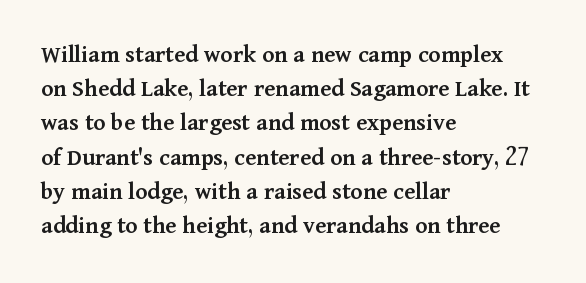
Q: Is the text bold? A: Semi-bold.
Q: Is the text italic (slanted)? A: No, it is upright.
Q: Is the text underlined? A: No.
Q: How is the paragraph aligned? A: Left-aligned.
Q: Is the spacing between letters normal or unusually wide? A: Normal.
Q: Is the spacing between lines tight, normal or loose? A: Normal.
